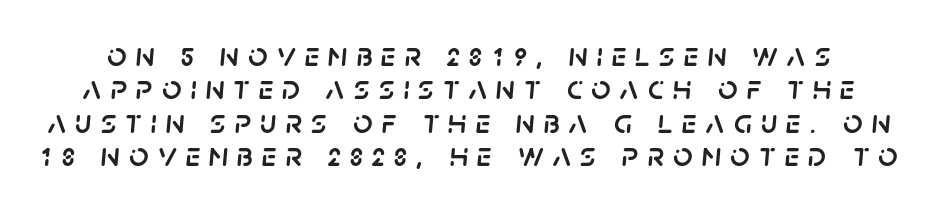
{"italic": "yes", "lean": "right", "slant_degrees": 5, "width": "normal", "stroke_contrast": "low", "x_height": "large", "monospaced": "no", "underline": "no", "line_spacing": "tight", "line_spacing_ratio": 0.98, "letter_spacing": "wide", "letter_spacing_em": 0.26, "glyph_px": 34}
